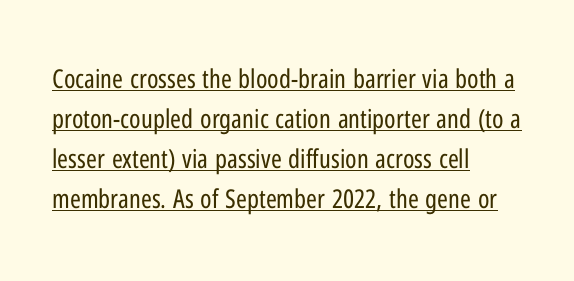
{"italic": "no", "bold": "no", "underline": "yes", "align": "left", "line_spacing": "normal", "line_spacing_ratio": 1.54, "letter_spacing": "normal", "letter_spacing_em": 0.0, "glyph_px": 26}
